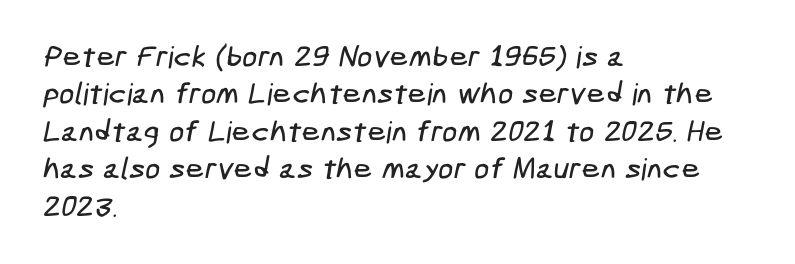
Q: Is the typeface a serif or a sans-serif typeface? A: Sans-serif.
Q: Is the text underlined? A: No.
Q: How is the paragraph aligned? A: Left-aligned.
Q: Is the spacing between letters normal or unusually wide? A: Normal.
Q: Is the spacing between lines tight, normal or loose? A: Normal.
Q: Width (condensed, normal, or wide)? A: Condensed.
Q: Stroke contrast? A: Low.
Q: x-height? A: Medium.
